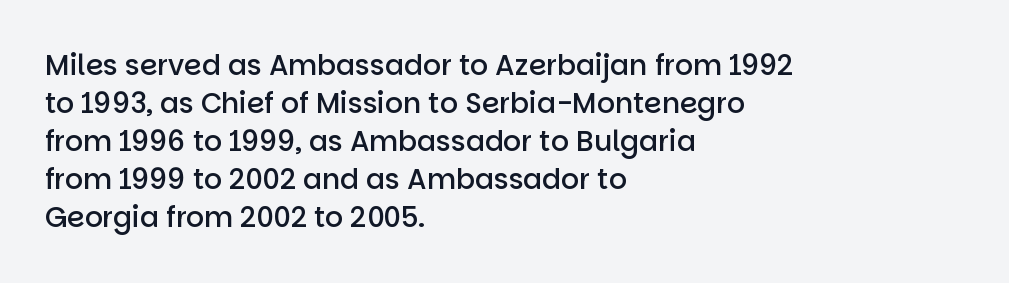
{"serif": "no", "italic": "no", "bold": "semi", "weight": "semibold", "width": "normal", "stroke_contrast": "low", "x_height": "large", "monospaced": "no", "underline": "no", "align": "left", "line_spacing": "normal", "line_spacing_ratio": 1.36, "letter_spacing": "normal", "letter_spacing_em": 0.0, "glyph_px": 28}
